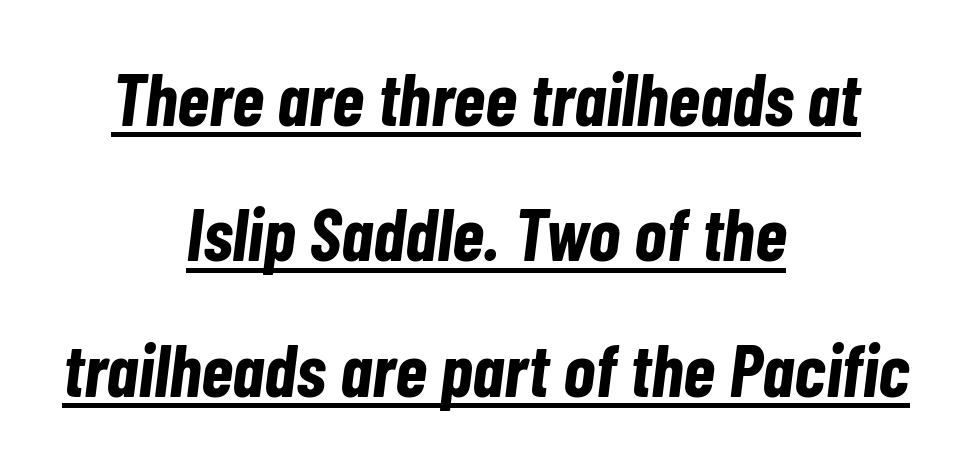
You'd pick this weight for a headline — it's a proper bold. Somebody hit Ctrl+U on this one — the words are underlined. If you drew a line through each stem, it would be angled. Note the varied advance widths — an 'i' is clearly narrower than an 'm'. Spacing between characters is what you'd get straight out of the box. Caption: multi-line text, centered on the measure.
